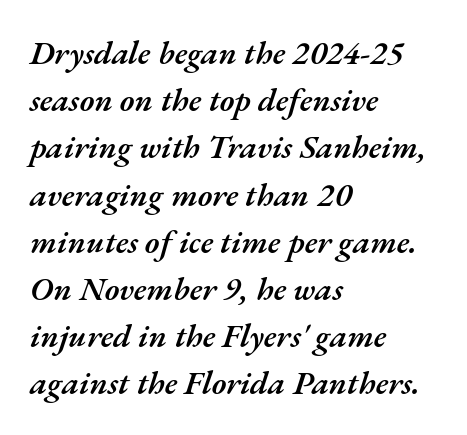
The image shows 33 px semibold type, italic (leaning right); set left-aligned, normal line spacing (1.43x), normal letter spacing, not underlined; medium stroke contrast and a small x-height.
